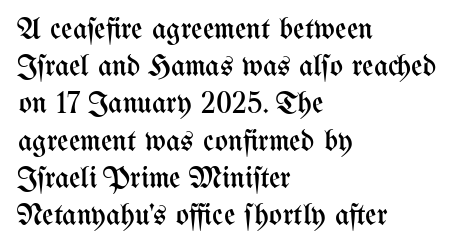
{"italic": "no", "bold": "no", "weight": "regular", "width": "condensed", "stroke_contrast": "medium", "x_height": "medium", "monospaced": "no", "underline": "no", "align": "left", "line_spacing_ratio": 1.2, "letter_spacing": "normal", "letter_spacing_em": 0.0, "glyph_px": 31}
